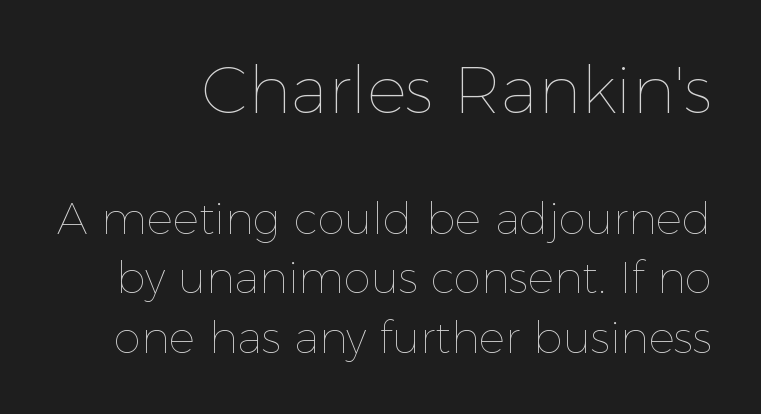
{"italic": "no", "bold": "no", "weight": "thin", "width": "normal", "x_height": "medium", "monospaced": "no", "underline": "no", "line_spacing": "normal", "line_spacing_ratio": 1.35, "letter_spacing": "normal", "letter_spacing_em": 0.0, "larger_block": "first", "size_ratio": 1.5, "glyph_px": 66}
